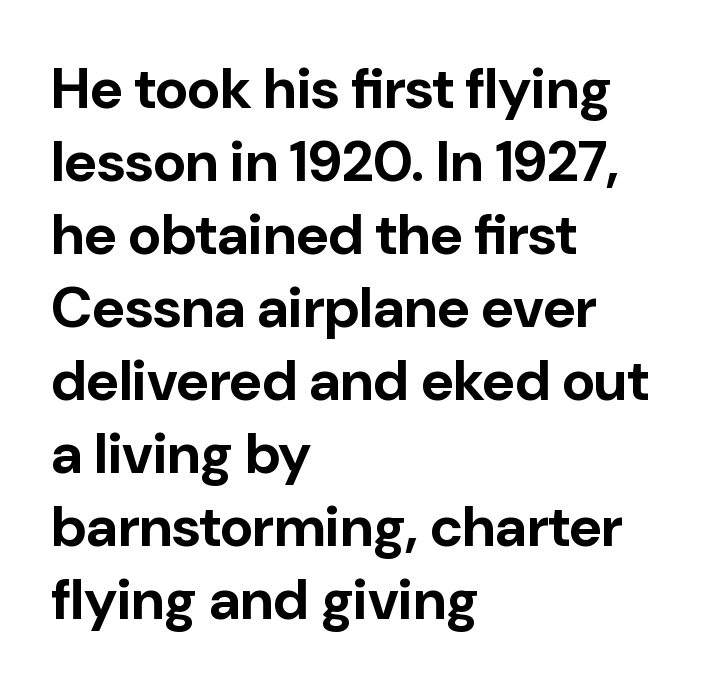
Q: Is the text bold? A: Yes.
Q: Is the text italic (slanted)? A: No, it is upright.
Q: Is the typeface a serif or a sans-serif typeface? A: Sans-serif.
Q: Is the text underlined? A: No.
Q: How is the paragraph aligned? A: Left-aligned.
Q: Is the spacing between letters normal or unusually wide? A: Normal.
Q: Is the spacing between lines tight, normal or loose? A: Normal.
Q: Width (condensed, normal, or wide)? A: Normal.
Q: Stroke contrast? A: Low.
Q: x-height? A: Medium.
Q: Monospaced? A: No.
